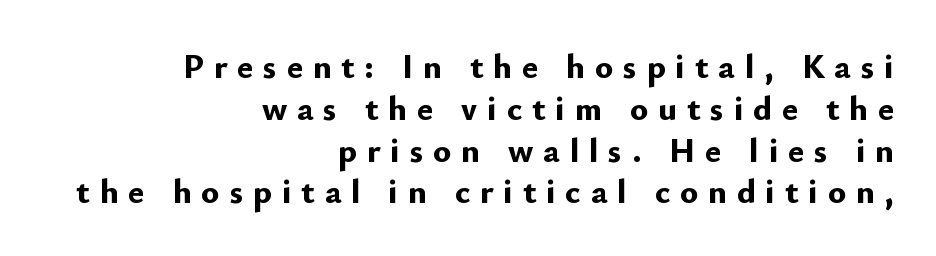
The image shows 34 px bold sans-serif type, upright; set right-aligned, line spacing 1.23x, unusually wide letter spacing (+0.29 em), not underlined; low stroke contrast and a small x-height.
